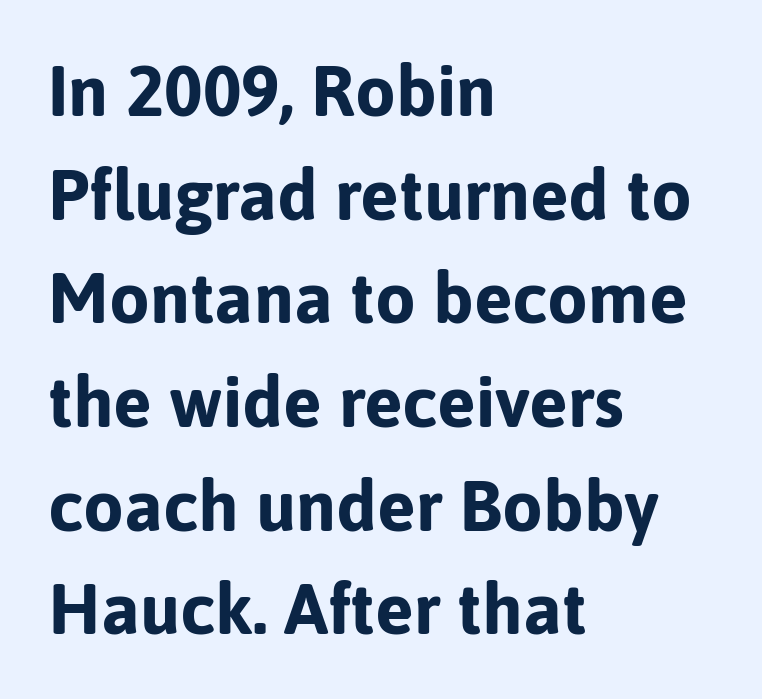
Q: Is the text bold? A: Yes.
Q: Is the text italic (slanted)? A: No, it is upright.
Q: Is the typeface a serif or a sans-serif typeface? A: Sans-serif.
Q: Is the text underlined? A: No.
Q: How is the paragraph aligned? A: Left-aligned.
Q: Is the spacing between letters normal or unusually wide? A: Normal.
Q: Is the spacing between lines tight, normal or loose? A: Normal.
Q: Width (condensed, normal, or wide)? A: Normal.
Q: Stroke contrast? A: Low.
Q: x-height? A: Medium.
Q: Monospaced? A: No.
